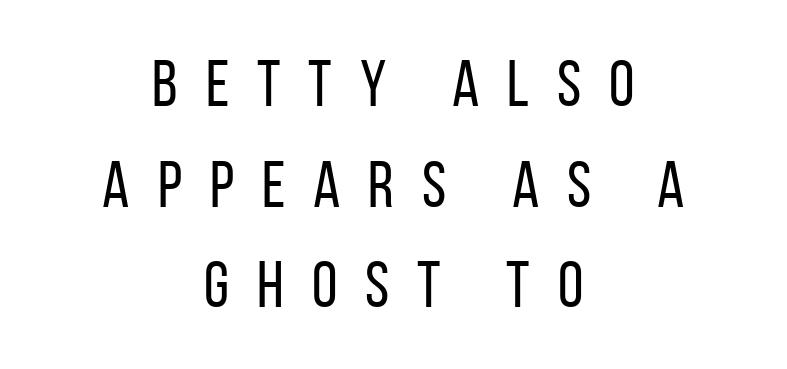
Q: Is the text bold? A: No.
Q: Is the text italic (slanted)? A: No, it is upright.
Q: Is the typeface a serif or a sans-serif typeface? A: Sans-serif.
Q: Is the text underlined? A: No.
Q: How is the paragraph aligned? A: Centered.
Q: Is the spacing between letters normal or unusually wide? A: Unusually wide.
Q: Is the spacing between lines tight, normal or loose? A: Normal.
Q: Width (condensed, normal, or wide)? A: Condensed.
Q: Stroke contrast? A: Low.
Q: x-height? A: Large.
Q: Monospaced? A: No.
